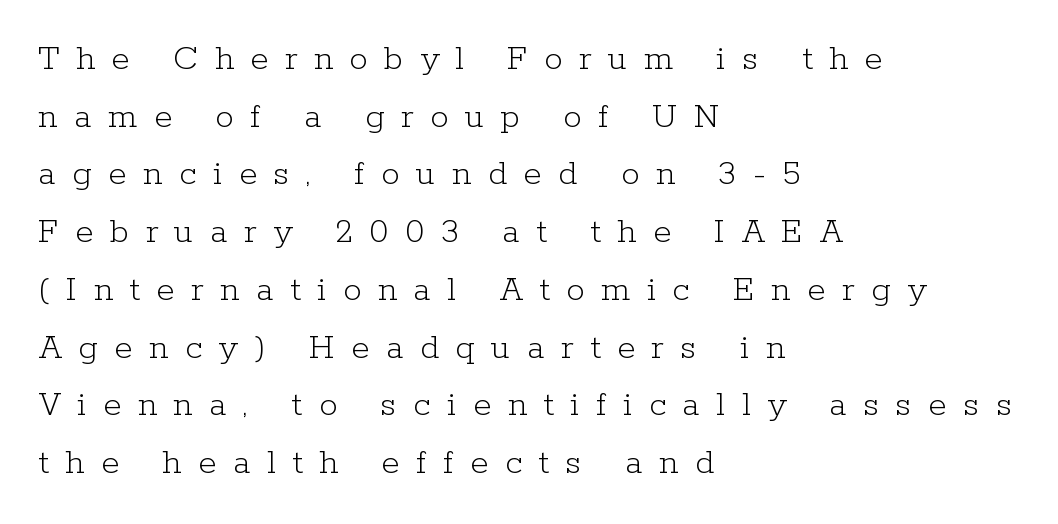
{"serif": "yes", "italic": "no", "bold": "no", "weight": "light", "width": "normal", "stroke_contrast": "low", "x_height": "medium", "monospaced": "no", "underline": "no", "align": "left", "line_spacing": "normal", "line_spacing_ratio": 1.56, "letter_spacing": "wide", "letter_spacing_em": 0.45, "glyph_px": 37}
